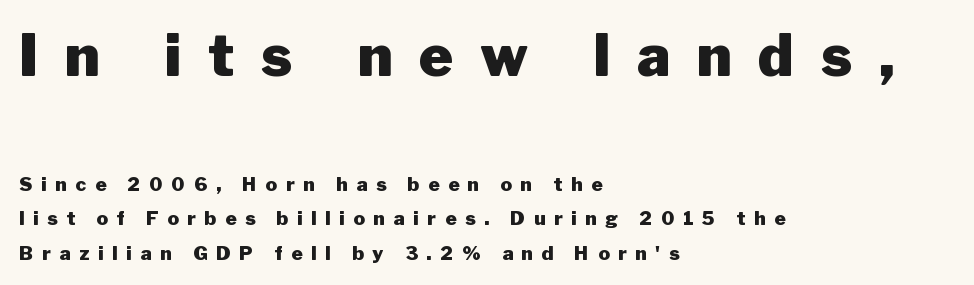
{"serif": "no", "italic": "no", "bold": "yes", "weight": "heavy", "width": "normal", "stroke_contrast": "low", "x_height": "medium", "monospaced": "no", "underline": "no", "align": "left", "line_spacing_ratio": 1.83, "letter_spacing": "wide", "letter_spacing_em": 0.46, "larger_block": "first", "size_ratio": 3.05, "glyph_px": 58}
